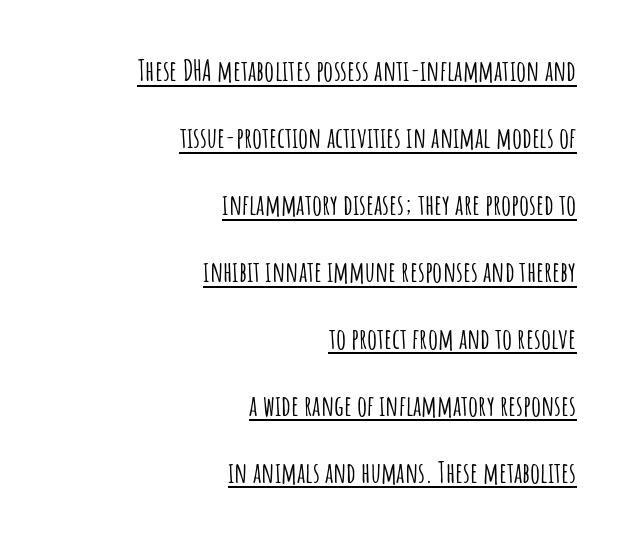
{"serif": "no", "italic": "no", "width": "condensed", "stroke_contrast": "low", "x_height": "large", "monospaced": "no", "underline": "yes", "align": "right", "line_spacing": "loose", "line_spacing_ratio": 2.39, "letter_spacing": "normal", "letter_spacing_em": 0.0, "glyph_px": 28}
